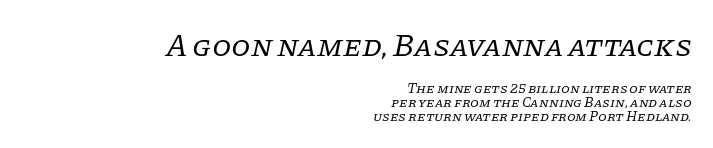
Q: Is the text bold? A: No.
Q: Is the text italic (slanted)? A: Yes, it leans right by about 11 degrees.
Q: Is the typeface a serif or a sans-serif typeface? A: Serif.
Q: Is the text underlined? A: No.
Q: How is the paragraph aligned? A: Right-aligned.
Q: Is the spacing between letters normal or unusually wide? A: Normal.
Q: Is the spacing between lines tight, normal or loose? A: Tight.
Q: Which block of text is set in a larger size, the first (top) or the second (bottom)? A: The first (top) one.
Q: Width (condensed, normal, or wide)? A: Normal.
Q: Stroke contrast? A: Low.
Q: x-height? A: Large.
Q: Monospaced? A: No.
